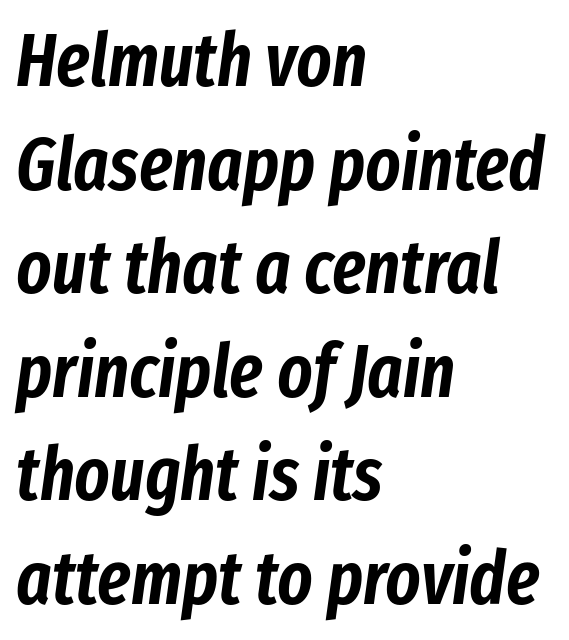
The font's italic variant was chosen for this text. One-word summary of the alignment: left. Descenders are the only things crossing below the line. A typesetter would call this proportional, since set widths differ per character. Students, note that the glyphs here touch the page at normal intervals. The vertical gap from one line to the next is medium.
